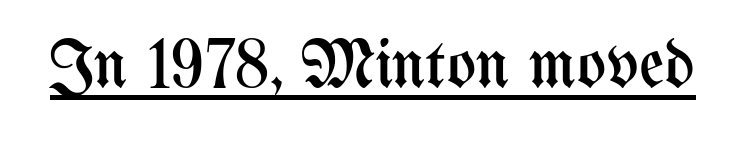
Q: Is the text bold? A: No.
Q: Is the text italic (slanted)? A: No, it is upright.
Q: Is the text underlined? A: Yes.
Q: Is the spacing between letters normal or unusually wide? A: Normal.
Q: Width (condensed, normal, or wide)? A: Condensed.
Q: Stroke contrast? A: Medium.
Q: x-height? A: Medium.
Q: Monospaced? A: No.
